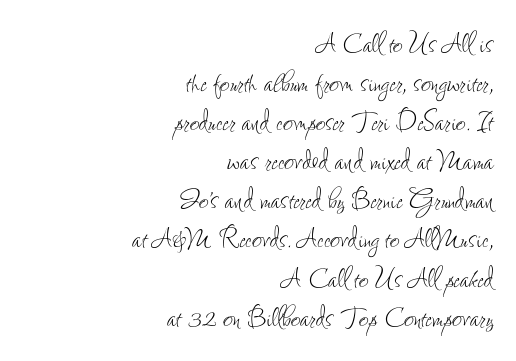
Counters stay open thanks to moderate or lighter strokes. Tracking value appears to be zero — textbook default spacing. Does the copy run flush right? Yes — the right margin is perfectly even. Baseline-to-baseline distance is barely more than the letter height. The passage shown is not underscored anywhere.
